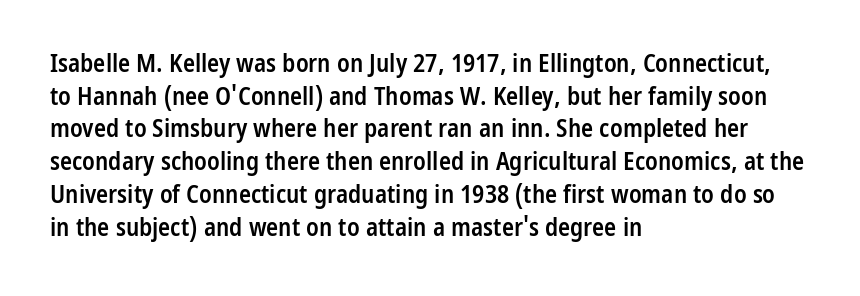
The image shows 25 px text type, upright; set left-aligned, normal line spacing (1.31x), normal letter spacing, not underlined.
